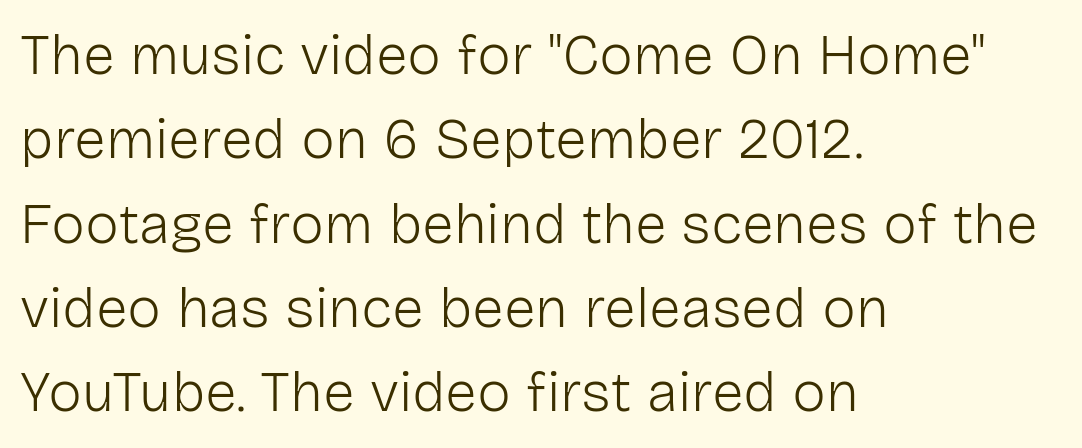
{"serif": "no", "italic": "no", "bold": "no", "weight": "light", "width": "normal", "stroke_contrast": "low", "x_height": "medium", "monospaced": "no", "underline": "no", "align": "left", "line_spacing": "normal", "line_spacing_ratio": 1.48, "letter_spacing": "normal", "letter_spacing_em": 0.0, "glyph_px": 57}
